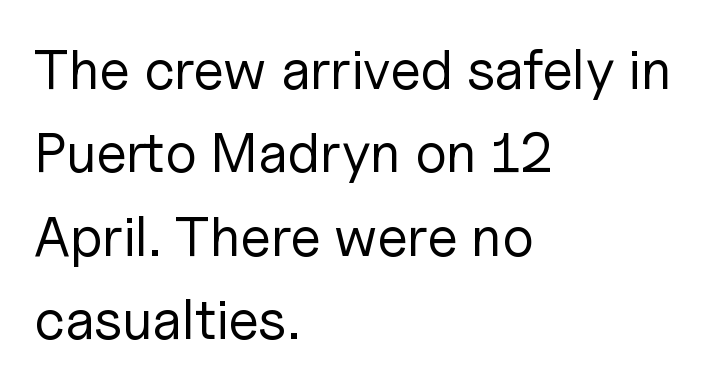
Standard letterfit; no display-style spreading of the glyphs. Look at the bottom of the vertical strokes: they stop flat, with no serifs. This sample keeps an unexceptional amount of space between lines. The weight tops out at a normal text grade.
